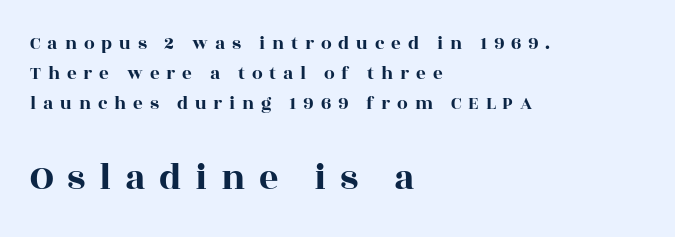
{"serif": "yes", "italic": "no", "width": "wide", "x_height": "large", "monospaced": "no", "underline": "no", "align": "left", "line_spacing": "normal", "line_spacing_ratio": 1.59, "letter_spacing": "wide", "letter_spacing_em": 0.36, "larger_block": "second", "size_ratio": 2.0, "glyph_px": 38}
